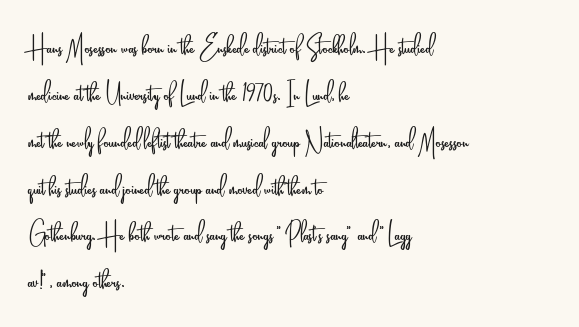
The vertical gap from one line to the next is medium. Line beginnings align vertically; line endings do not. This is not heavy type; no bold has been used. Varying glyph widths throughout — classic text-font behaviour. Type style note: lacks serifs.
